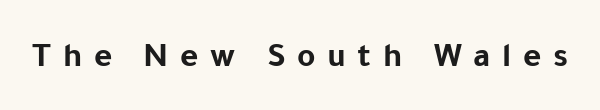
The image shows 35 px bold sans-serif type, upright; set unusually wide letter spacing (+0.33 em), not underlined; low stroke contrast and a medium x-height.
